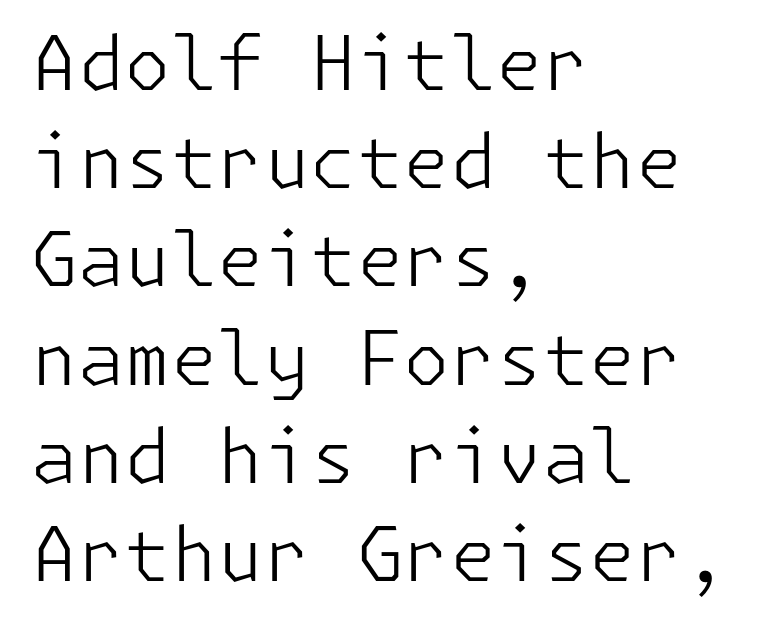
The image shows 75 px light sans-serif type, upright; set left-aligned, normal line spacing (1.31x), normal letter spacing, not underlined; low stroke contrast and a medium x-height.
